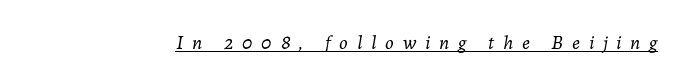
Q: Is the text bold? A: No.
Q: Is the text italic (slanted)? A: Yes, it leans right by about 7 degrees.
Q: Is the text underlined? A: Yes.
Q: Is the spacing between letters normal or unusually wide? A: Unusually wide.
